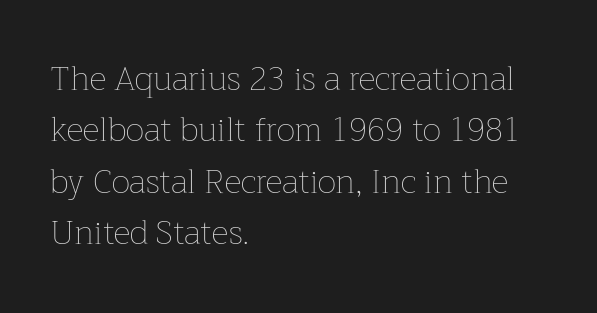
{"italic": "no", "bold": "no", "weight": "thin", "width": "normal", "stroke_contrast": "low", "x_height": "medium", "monospaced": "no", "underline": "no", "align": "left", "line_spacing": "normal", "line_spacing_ratio": 1.56, "letter_spacing": "normal", "letter_spacing_em": 0.0, "glyph_px": 33}
